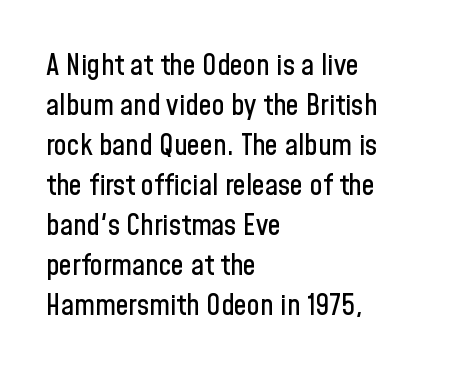
Q: Is the text italic (slanted)? A: No, it is upright.
Q: Is the typeface a serif or a sans-serif typeface? A: Sans-serif.
Q: Is the text underlined? A: No.
Q: How is the paragraph aligned? A: Left-aligned.
Q: Is the spacing between letters normal or unusually wide? A: Normal.
Q: Is the spacing between lines tight, normal or loose? A: Normal.
Q: Width (condensed, normal, or wide)? A: Condensed.
Q: Stroke contrast? A: Low.
Q: x-height? A: Medium.
Q: Monospaced? A: No.
